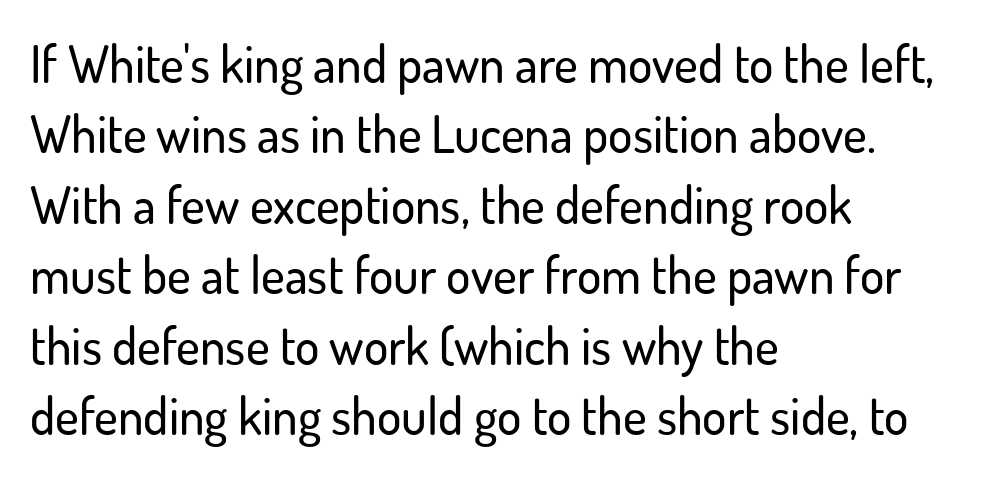
Q: Is the text italic (slanted)? A: No, it is upright.
Q: Is the typeface a serif or a sans-serif typeface? A: Sans-serif.
Q: Is the text underlined? A: No.
Q: How is the paragraph aligned? A: Left-aligned.
Q: Is the spacing between letters normal or unusually wide? A: Normal.
Q: Is the spacing between lines tight, normal or loose? A: Normal.
Q: Width (condensed, normal, or wide)? A: Normal.
Q: Stroke contrast? A: Low.
Q: x-height? A: Small.
Q: Monospaced? A: No.
